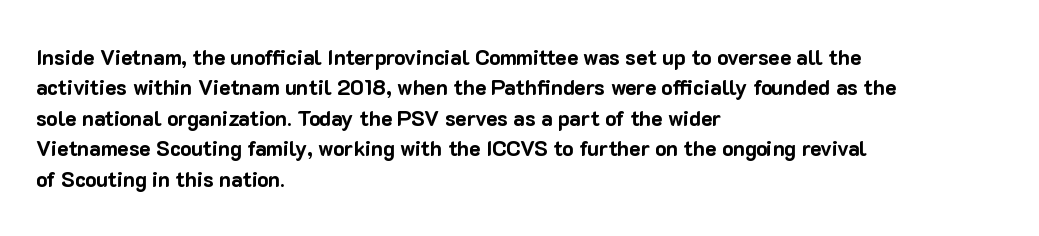
Notice how the stems are strictly vertical — no italics here. These words are printed bold, with thick strokes throughout. Leading: standard. You could call the tracking neutral — neither tight nor loose. The rendering anchors every line to the left-hand side. The words here are not underlined.
